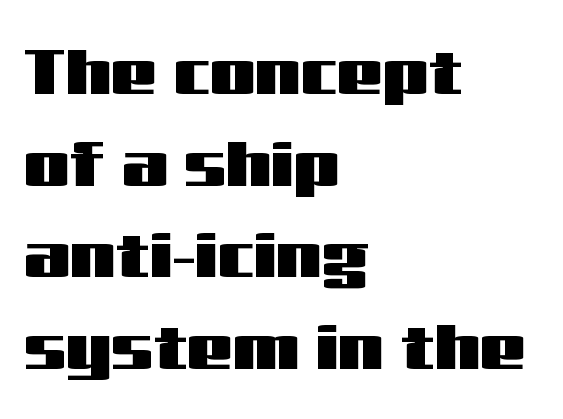
Q: Is the text italic (slanted)? A: No, it is upright.
Q: Is the typeface a serif or a sans-serif typeface? A: Sans-serif.
Q: Is the text underlined? A: No.
Q: How is the paragraph aligned? A: Left-aligned.
Q: Is the spacing between letters normal or unusually wide? A: Normal.
Q: Is the spacing between lines tight, normal or loose? A: Normal.
Q: Width (condensed, normal, or wide)? A: Wide.
Q: Stroke contrast? A: Medium.
Q: x-height? A: Medium.
Q: Monospaced? A: No.
